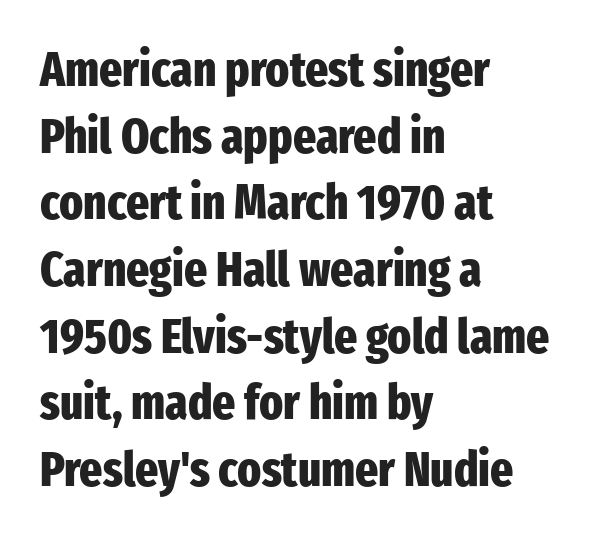
{"serif": "no", "italic": "no", "bold": "yes", "weight": "heavy", "width": "condensed", "stroke_contrast": "low", "x_height": "medium", "monospaced": "no", "underline": "no", "align": "left", "line_spacing": "normal", "line_spacing_ratio": 1.36, "letter_spacing": "normal", "letter_spacing_em": 0.0, "glyph_px": 49}
